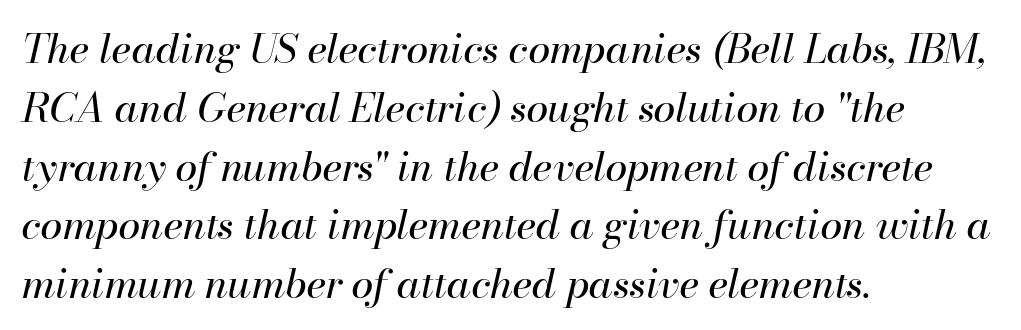
Clear beneath every line of the passage. A student would call this left alignment; a typographer would say flush left, rag right. Quick note: italic. Here the designer chose a conventional face with non-uniform glyph widths. Nothing unusual about the tracking: characters are spaced as the font intends.
